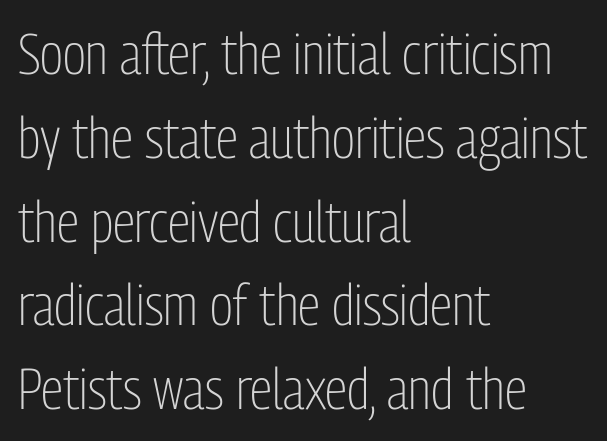
Q: Is the text bold? A: No.
Q: Is the text italic (slanted)? A: No, it is upright.
Q: Is the typeface a serif or a sans-serif typeface? A: Sans-serif.
Q: Is the text underlined? A: No.
Q: How is the paragraph aligned? A: Left-aligned.
Q: Is the spacing between letters normal or unusually wide? A: Normal.
Q: Is the spacing between lines tight, normal or loose? A: Normal.
Q: Width (condensed, normal, or wide)? A: Condensed.
Q: Stroke contrast? A: Low.
Q: x-height? A: Medium.
Q: Monospaced? A: No.
